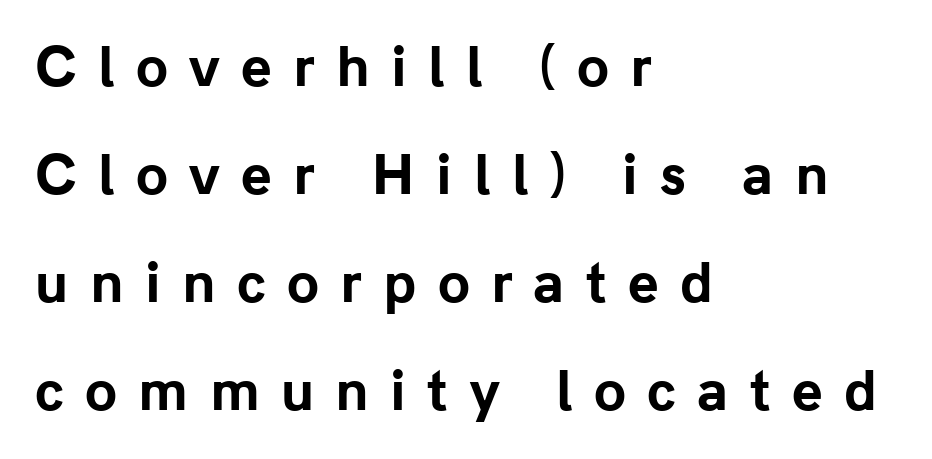
Each row of text sits above clean, open space. Its strokes are broad and dark, the hallmark of bold type. The designer dialed line spacing up above the default. You could only call the tracking loose — the letters float apart. The type family on display is of the sans-serif kind.
